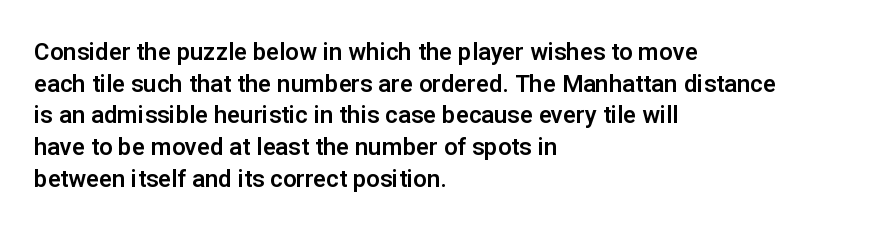
The image shows 24 px text type, upright; set left-aligned, normal line spacing (1.32x), normal letter spacing, not underlined.
